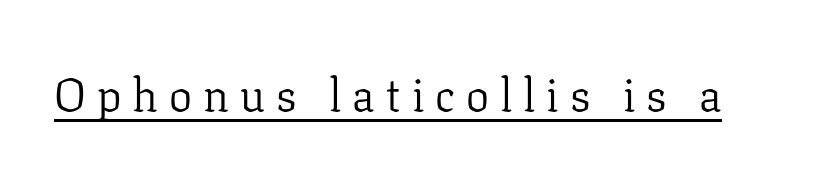
The image shows 46 px light serif type, upright; set unusually wide letter spacing (+0.24 em), underlined; low stroke contrast and a medium x-height.
